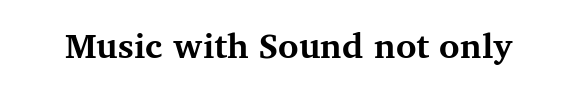
{"serif": "yes", "italic": "no", "bold": "yes", "weight": "bold", "width": "normal", "stroke_contrast": "medium", "x_height": "medium", "monospaced": "no", "underline": "no", "letter_spacing": "normal", "letter_spacing_em": 0.0, "glyph_px": 35}
